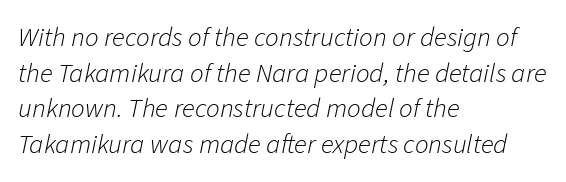
Type without underlining. All the whitespace from short lines collects on the right. If you drew a line through each stem, it would be angled. The letterforms sit shoulder to shoulder at normal distance. Honestly, the row spacing looks completely unremarkable.
